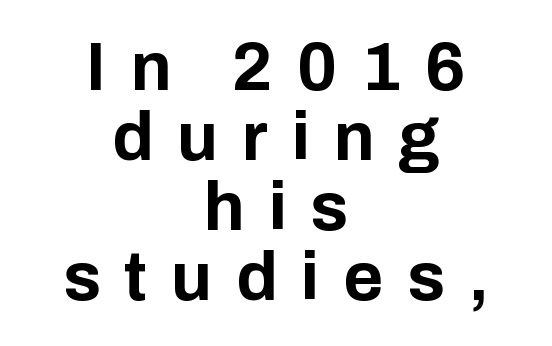
{"serif": "no", "italic": "no", "bold": "yes", "weight": "bold", "width": "normal", "stroke_contrast": "low", "x_height": "medium", "monospaced": "no", "underline": "no", "align": "center", "line_spacing": "tight", "line_spacing_ratio": 1.03, "letter_spacing": "wide", "letter_spacing_em": 0.35, "glyph_px": 68}
